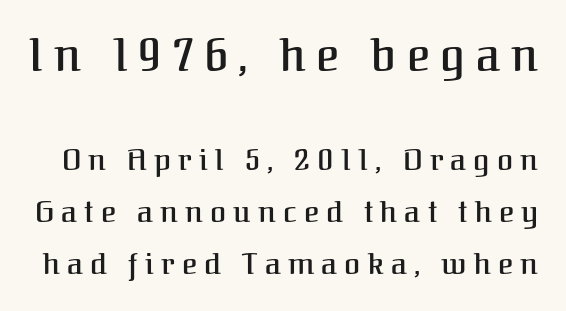
The specimen omits any rule beneath the text block's lines. Every character sits straight up, as roman type does. The face used here is proportionally spaced, like ordinary book or web type. The gaps between neighbouring characters are conspicuously large.
